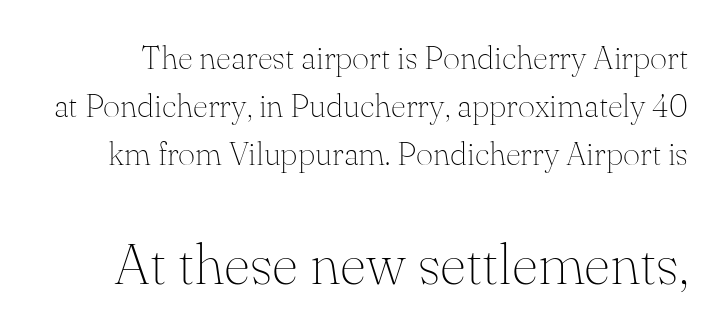
To sum up the face: it has serifs. Caption: face not bold, strokes unweighted. One glance says typical: line gaps are just what's usual. Bigger letters appear in the bottom chunk; the top chunk is reduced. You could not count columns in this text — the font is proportionally spaced.
